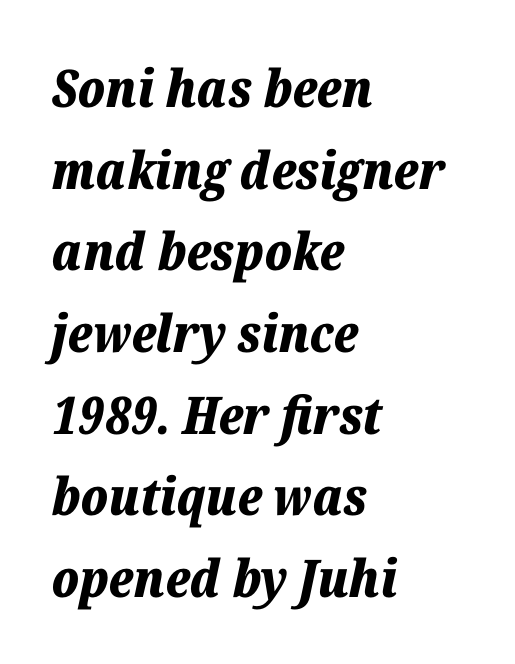
Q: Is the text bold? A: Yes.
Q: Is the text italic (slanted)? A: Yes, it leans right by about 12 degrees.
Q: Is the text underlined? A: No.
Q: How is the paragraph aligned? A: Left-aligned.
Q: Is the spacing between letters normal or unusually wide? A: Normal.
Q: Is the spacing between lines tight, normal or loose? A: Normal.
Q: Width (condensed, normal, or wide)? A: Normal.
Q: Stroke contrast? A: Low.
Q: x-height? A: Medium.
Q: Monospaced? A: No.
